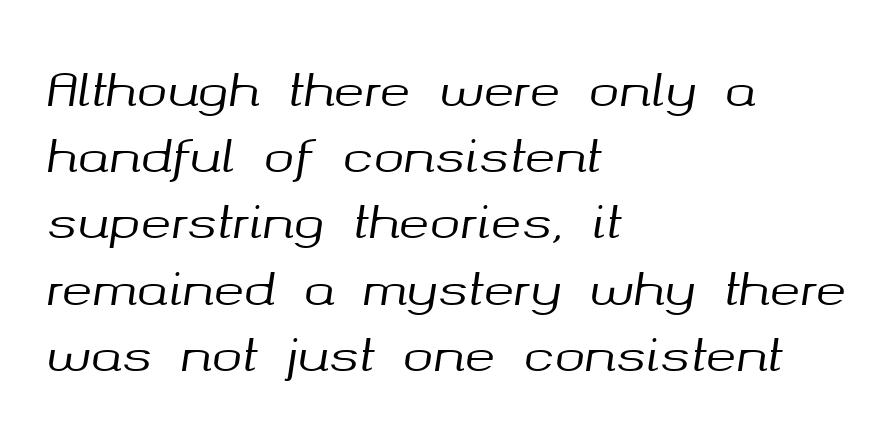
Q: Is the text italic (slanted)? A: Yes, it leans right by about 8 degrees.
Q: Is the text underlined? A: No.
Q: How is the paragraph aligned? A: Left-aligned.
Q: Is the spacing between letters normal or unusually wide? A: Normal.
Q: Is the spacing between lines tight, normal or loose? A: Normal.
Q: Width (condensed, normal, or wide)? A: Normal.
Q: Stroke contrast? A: Medium.
Q: x-height? A: Medium.
Q: Monospaced? A: No.
